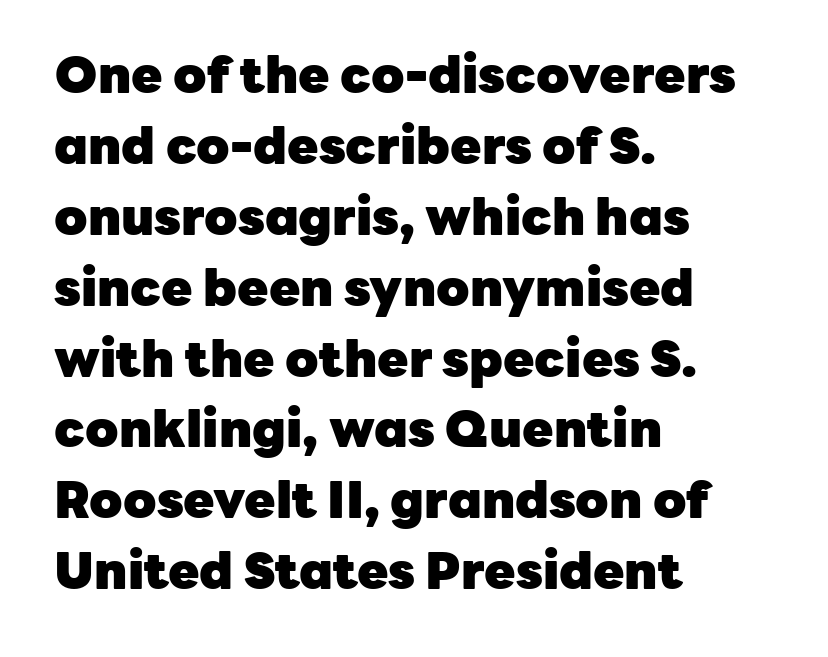
These lines stack with their left ends in a neat column. Leading matches the norm, producing a regular column. To sum up the face: it is a sans, with no serifs. A bare baseline throughout the passage.
